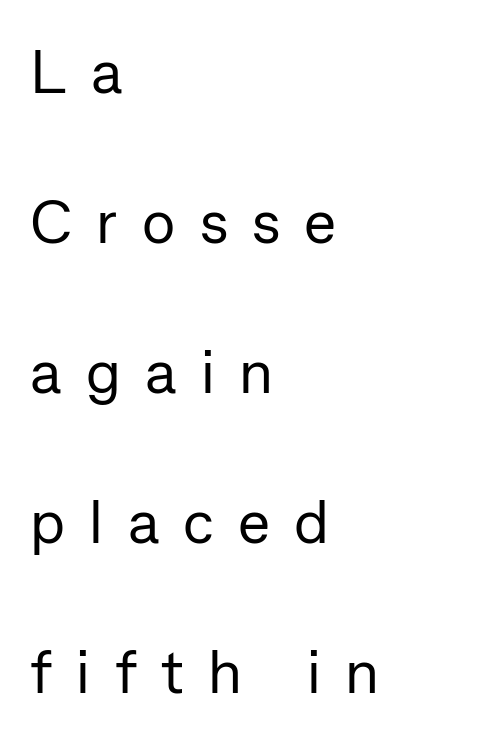
Q: Is the text bold? A: No.
Q: Is the text italic (slanted)? A: No, it is upright.
Q: Is the typeface a serif or a sans-serif typeface? A: Sans-serif.
Q: Is the text underlined? A: No.
Q: How is the paragraph aligned? A: Left-aligned.
Q: Is the spacing between letters normal or unusually wide? A: Unusually wide.
Q: Is the spacing between lines tight, normal or loose? A: Loose.
Q: Width (condensed, normal, or wide)? A: Normal.
Q: Stroke contrast? A: Low.
Q: x-height? A: Medium.
Q: Monospaced? A: No.
